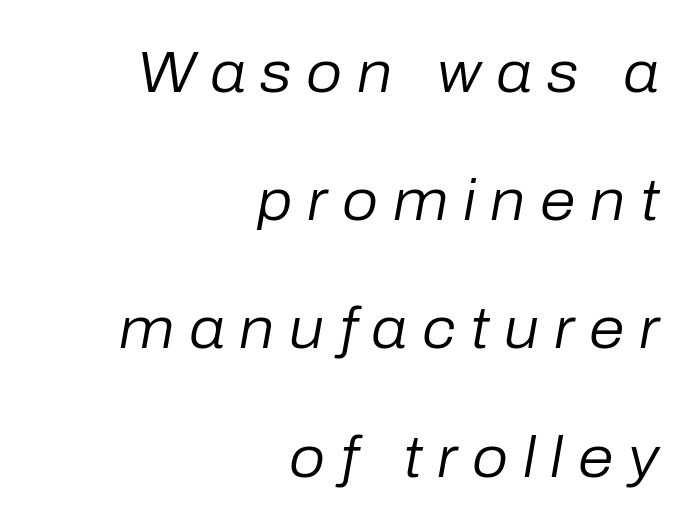
Reading down the column, the eye jumps a long way to each next line. Character widths vary here, with narrow letters taking less room than wide ones. A clean baseline with only descenders dipping below it. Horizontal alignment here is rightward, an uncommon choice for prose.
